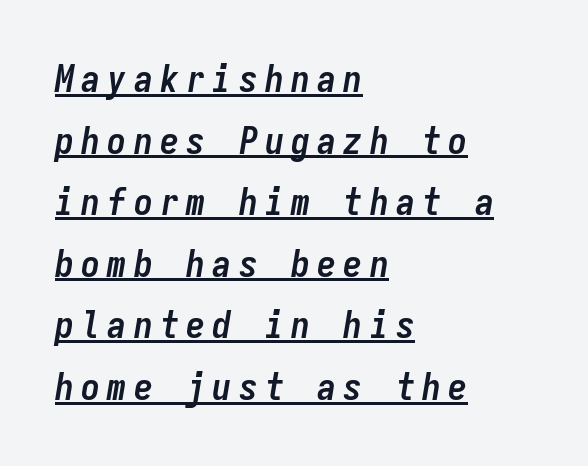
The image shows 38 px semibold, condensed type, italic (leaning right), monospaced; set left-aligned, normal line spacing (1.62x), underlined; low stroke contrast and a medium x-height.
